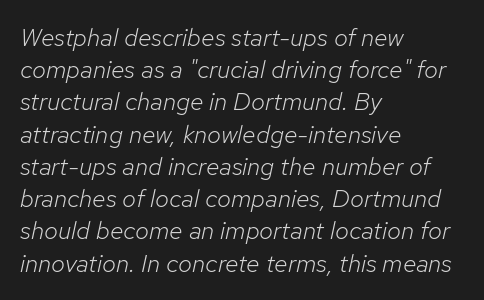
The image shows 25 px text type, italic (leaning right); set left-aligned, normal line spacing (1.29x), normal letter spacing, not underlined.
